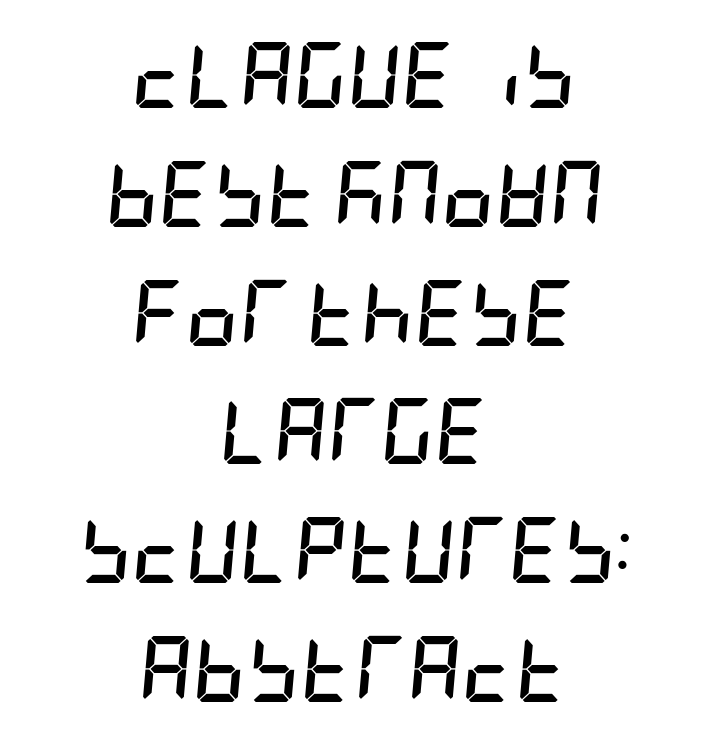
{"italic": "yes", "lean": "right", "slant_degrees": 5, "bold": "yes", "weight": "semibold", "width": "condensed", "stroke_contrast": "low", "x_height": "large", "underline": "no", "align": "center", "line_spacing_ratio": 1.8, "letter_spacing": "normal", "letter_spacing_em": 0.0, "glyph_px": 66}
